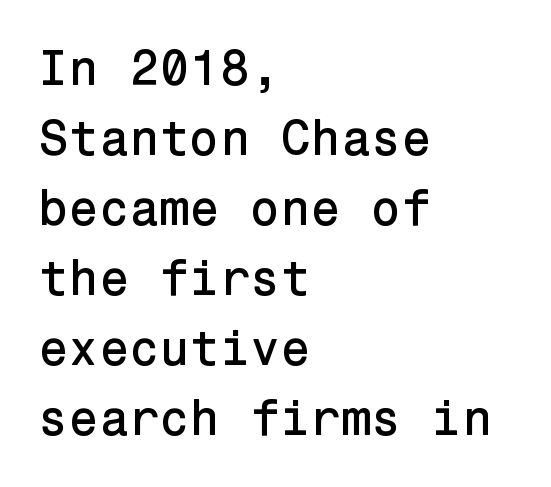
Q: Is the text italic (slanted)? A: No, it is upright.
Q: Is the typeface a serif or a sans-serif typeface? A: Sans-serif.
Q: Is the text underlined? A: No.
Q: How is the paragraph aligned? A: Left-aligned.
Q: Is the spacing between letters normal or unusually wide? A: Normal.
Q: Is the spacing between lines tight, normal or loose? A: Normal.
Q: Width (condensed, normal, or wide)? A: Normal.
Q: Stroke contrast? A: Low.
Q: x-height? A: Medium.
